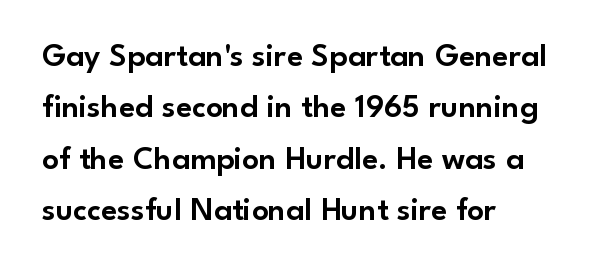
No word sits above an underline. Here the glyphs are tracked normally, forming tight word shapes. Do the letters lean? They stand straight. The vertical gap from one line to the next is medium. You could not count columns in this text — the font is proportionally spaced. Check where the strokes stop: nothing finishes them off — pure sans.
